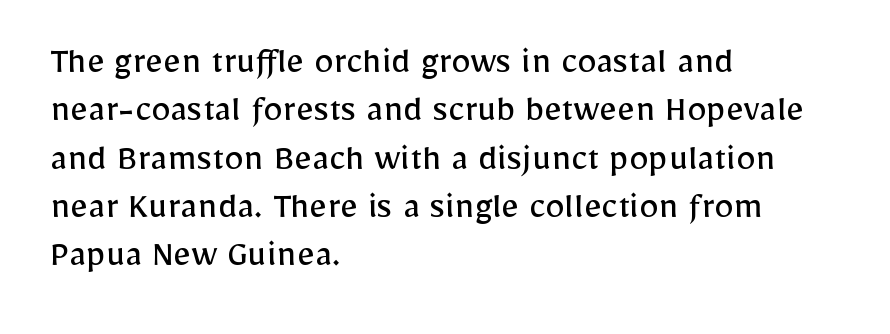
Q: Is the text bold? A: No.
Q: Is the text italic (slanted)? A: No, it is upright.
Q: Is the typeface a serif or a sans-serif typeface? A: Sans-serif.
Q: Is the text underlined? A: No.
Q: How is the paragraph aligned? A: Left-aligned.
Q: Is the spacing between letters normal or unusually wide? A: Normal.
Q: Width (condensed, normal, or wide)? A: Normal.
Q: Stroke contrast? A: Low.
Q: x-height? A: Medium.
Q: Monospaced? A: No.
